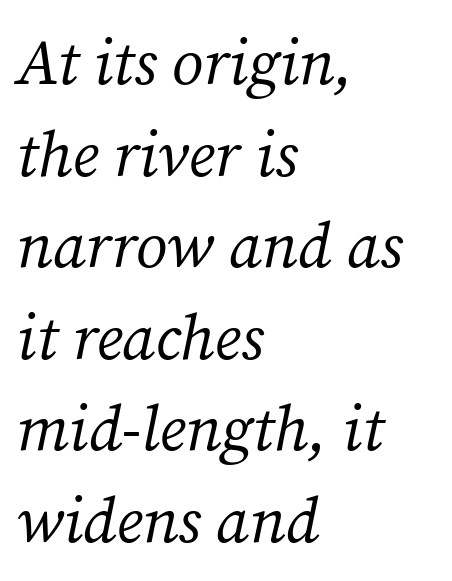
The image shows 64 px regular-weight serif type, italic (leaning right); set left-aligned, normal line spacing (1.43x), normal letter spacing, not underlined; medium stroke contrast and a medium x-height.
